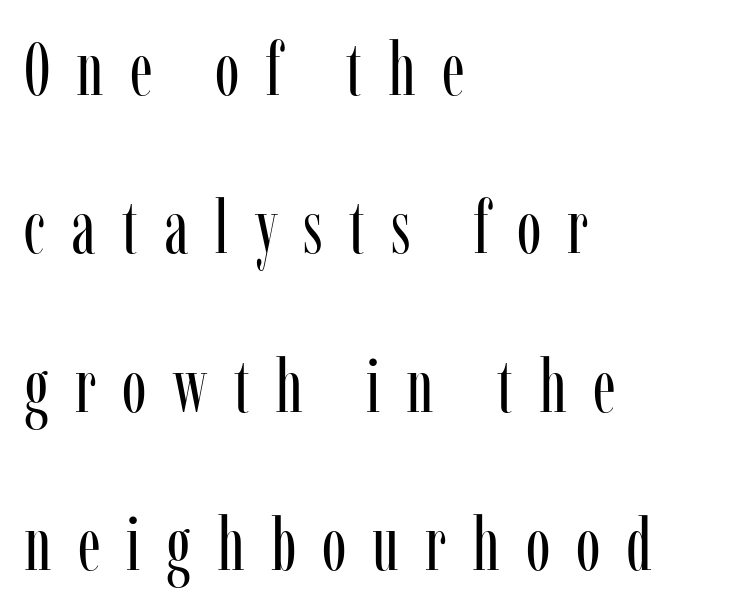
Anything drawn beneath the words? Only blank space. Looks like regular typesetting: each glyph gets only the width it needs. Which margin do the lines hug? The left one — the right edge is uneven. A serif font was chosen for this passage. Posture: upright roman. The gaps between neighbouring characters are conspicuously large.
